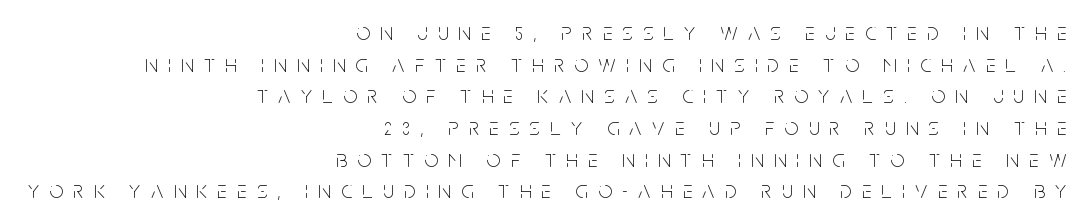
The passage shown is not bold in any degree. Compared with typical paragraphs, the rows here are spaced about the same. Every stem runs plumb, perpendicular to the baseline. Characters follow at a spacing far wider than the type designer built in. The compositor pushed each line to the right boundary. The foot of each line stays bare and open.
